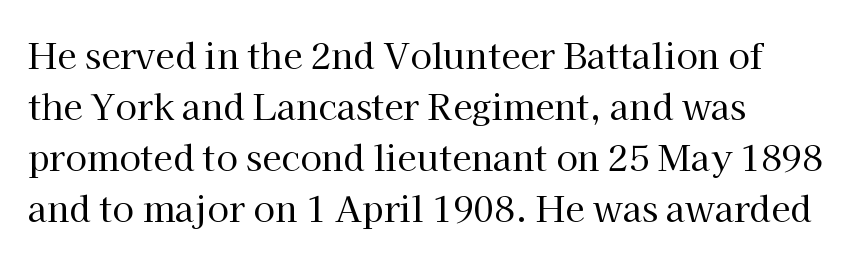
{"serif": "yes", "italic": "no", "bold": "no", "weight": "regular", "width": "normal", "stroke_contrast": "high", "x_height": "medium", "monospaced": "no", "underline": "no", "line_spacing": "normal", "line_spacing_ratio": 1.46, "letter_spacing": "normal", "letter_spacing_em": 0.0, "glyph_px": 35}
